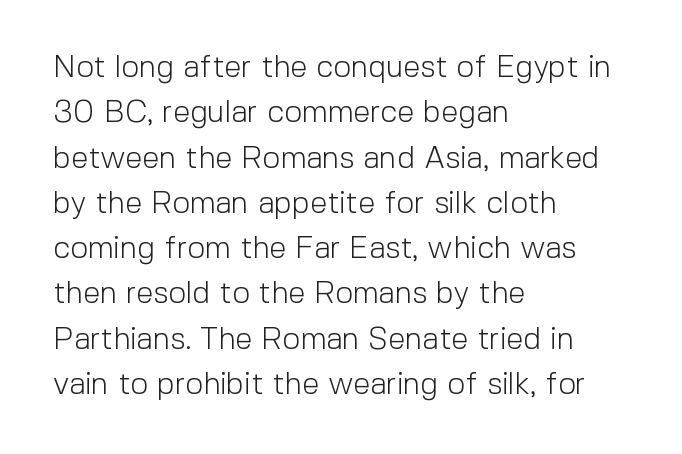
Q: Is the text bold? A: No.
Q: Is the text italic (slanted)? A: No, it is upright.
Q: Is the typeface a serif or a sans-serif typeface? A: Sans-serif.
Q: Is the text underlined? A: No.
Q: How is the paragraph aligned? A: Left-aligned.
Q: Is the spacing between letters normal or unusually wide? A: Normal.
Q: Is the spacing between lines tight, normal or loose? A: Normal.
Q: Width (condensed, normal, or wide)? A: Normal.
Q: x-height? A: Medium.
Q: Monospaced? A: No.
